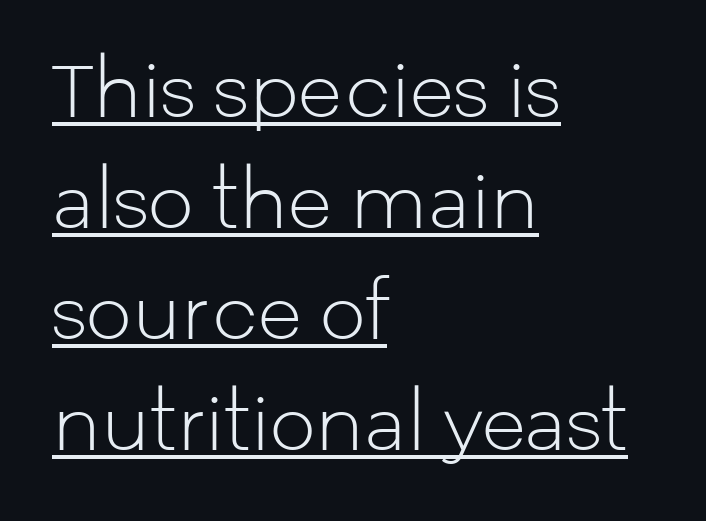
The text was rendered using a sans face with plain stroke endings. Every word sits above its own underline. Quick note: interline space is typical. The strokes are not fattened; the text isn't bold. Think of a printed novel: that variable character pitch is what you see here. It's the straight-up-and-down kind of type.
